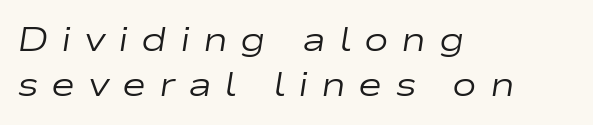
{"italic": "yes", "lean": "right", "slant_degrees": 9, "bold": "no", "weight": "regular", "width": "wide", "stroke_contrast": "low", "x_height": "medium", "monospaced": "no", "underline": "no", "align": "left", "line_spacing": "normal", "line_spacing_ratio": 1.36, "letter_spacing": "wide", "letter_spacing_em": 0.38, "glyph_px": 33}
